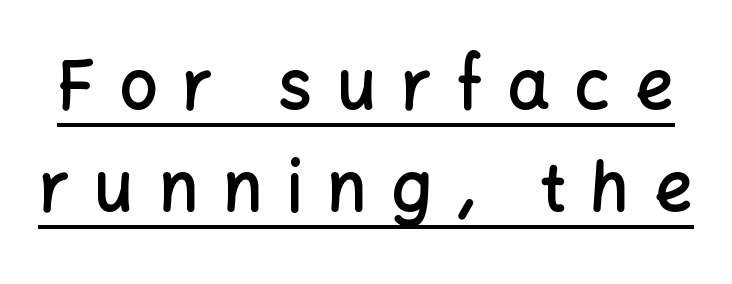
The image shows 67 px semibold sans-serif type, upright; set normal line spacing (1.52x), unusually wide letter spacing (+0.37 em), underlined; low stroke contrast and a medium x-height.
